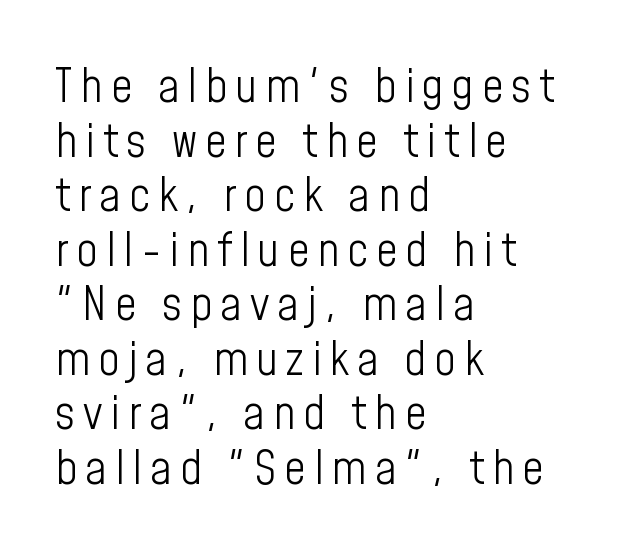
You could not count columns in this text — the font is proportionally spaced. Nope, no serifs anywhere on these letters. Is the stroke heavy? The answer is a plain regular-or-lighter. All the whitespace from short lines collects on the right. The axis of the letterforms is exactly vertical.
